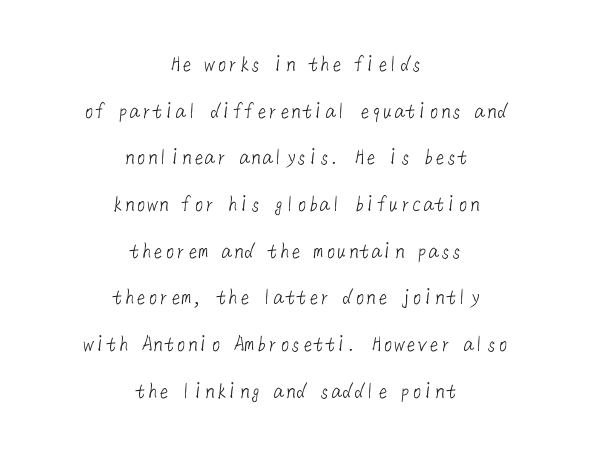
{"bold": "no", "underline": "no", "align": "center", "line_spacing": "loose", "line_spacing_ratio": 2.03, "letter_spacing": "normal", "letter_spacing_em": 0.0, "glyph_px": 23}
